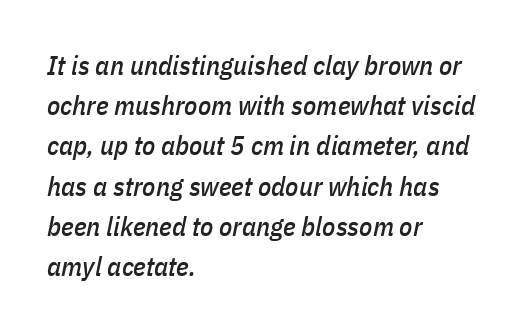
The typography opts for an oblique posture over an upright one. Plain, unruled lines of type. A typesetter would call this leading conventional body-copy spacing. The tracking reads as untouched default to a designer's eye. In CSS terms this would be text-align: left.
